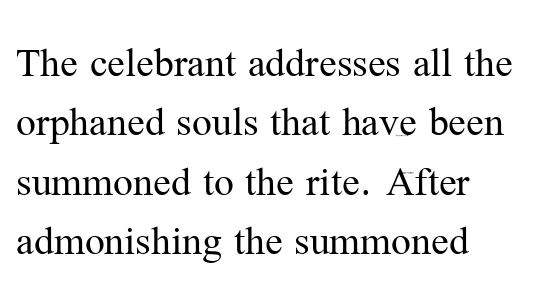
Q: Is the text bold? A: No.
Q: Is the text italic (slanted)? A: No, it is upright.
Q: Is the typeface a serif or a sans-serif typeface? A: Serif.
Q: Is the text underlined? A: No.
Q: How is the paragraph aligned? A: Left-aligned.
Q: Is the spacing between letters normal or unusually wide? A: Normal.
Q: Is the spacing between lines tight, normal or loose? A: Normal.
Q: Width (condensed, normal, or wide)? A: Normal.
Q: Stroke contrast? A: Medium.
Q: x-height? A: Medium.
Q: Monospaced? A: No.
